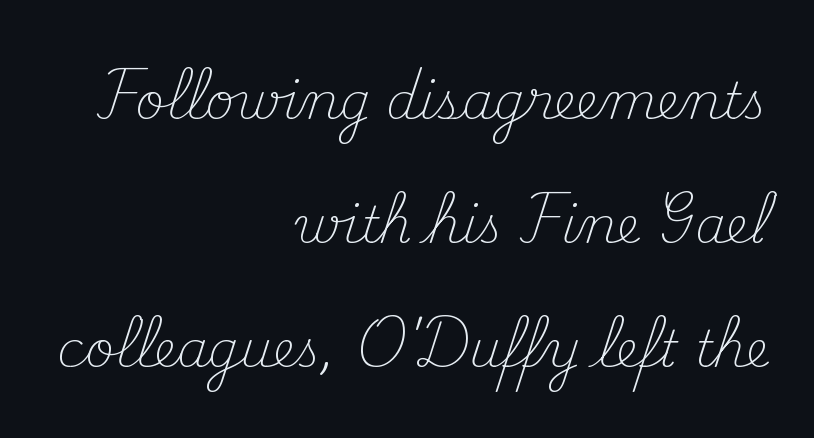
Each letter keeps its own natural width here, so spacing adapts to shape. The compositor pushed each line to the right boundary. If you measured baseline to baseline, you'd find a long distance. What kind of face is this? One with serifs. The typesetting does not lean heavy: it is not bold. The zone under the glyphs is completely vacant.
